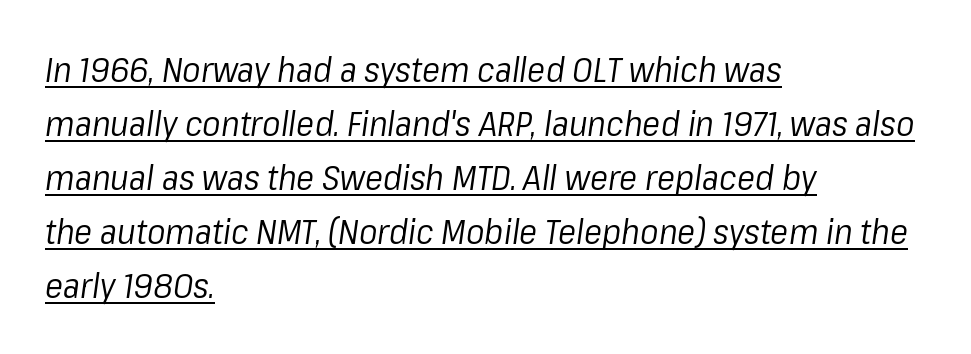
Q: Is the text bold? A: No.
Q: Is the text italic (slanted)? A: Yes, it leans right by about 8 degrees.
Q: Is the text underlined? A: Yes.
Q: How is the paragraph aligned? A: Left-aligned.
Q: Is the spacing between letters normal or unusually wide? A: Normal.
Q: Is the spacing between lines tight, normal or loose? A: Normal.
Q: Width (condensed, normal, or wide)? A: Normal.
Q: Stroke contrast? A: Low.
Q: x-height? A: Medium.
Q: Monospaced? A: No.
